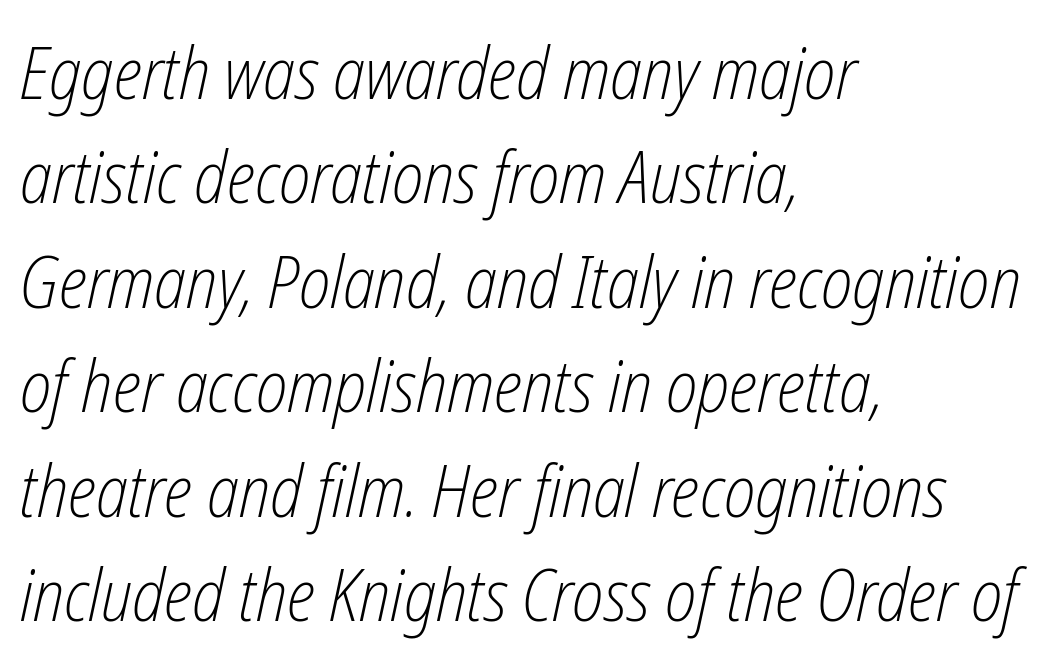
The image shows 73 px light, condensed type, italic (leaning right); set left-aligned, normal line spacing (1.43x), normal letter spacing, not underlined; low stroke contrast and a medium x-height.
